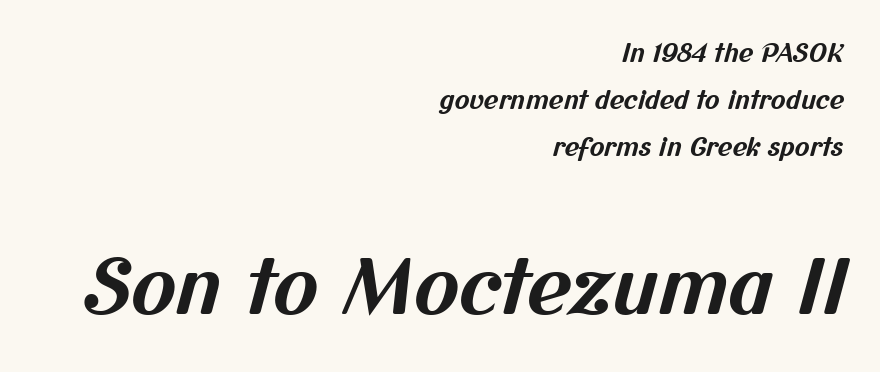
Look at the tracking — it's just the regular setting, nothing added. The zone under the glyphs is completely vacant. Horizontally, the lines are justified to the trailing edge only. The rendering uses natural spacing where letterforms have individual widths.
